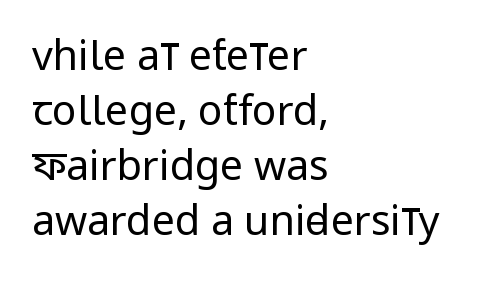
{"serif": "no", "italic": "no", "bold": "no", "weight": "regular", "width": "condensed", "stroke_contrast": "low", "x_height": "large", "monospaced": "no", "underline": "no", "align": "left", "line_spacing": "normal", "line_spacing_ratio": 1.34, "letter_spacing": "normal", "letter_spacing_em": 0.0, "glyph_px": 41}
